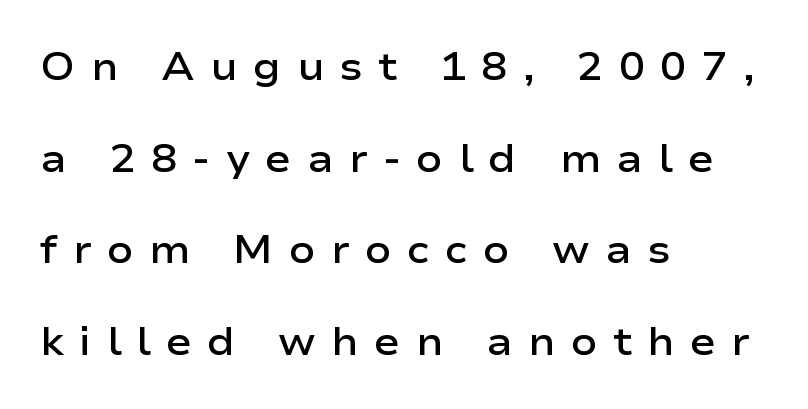
Q: Is the text bold? A: Semi-bold.
Q: Is the text italic (slanted)? A: No, it is upright.
Q: Is the typeface a serif or a sans-serif typeface? A: Sans-serif.
Q: Is the text underlined? A: No.
Q: How is the paragraph aligned? A: Left-aligned.
Q: Is the spacing between letters normal or unusually wide? A: Unusually wide.
Q: Is the spacing between lines tight, normal or loose? A: Loose.
Q: Width (condensed, normal, or wide)? A: Wide.
Q: Stroke contrast? A: Low.
Q: x-height? A: Medium.
Q: Monospaced? A: No.
